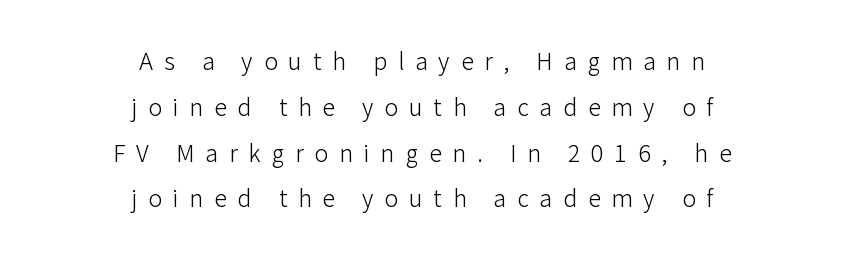
The image shows 23 px text type, upright; set centered, loose line spacing (1.99x), unusually wide letter spacing (+0.48 em), not underlined.
